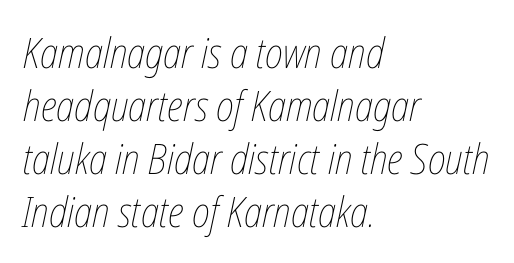
The image shows 42 px thin, condensed type, italic (leaning right); set left-aligned, normal line spacing (1.26x), normal letter spacing, not underlined; low stroke contrast and a medium x-height.
